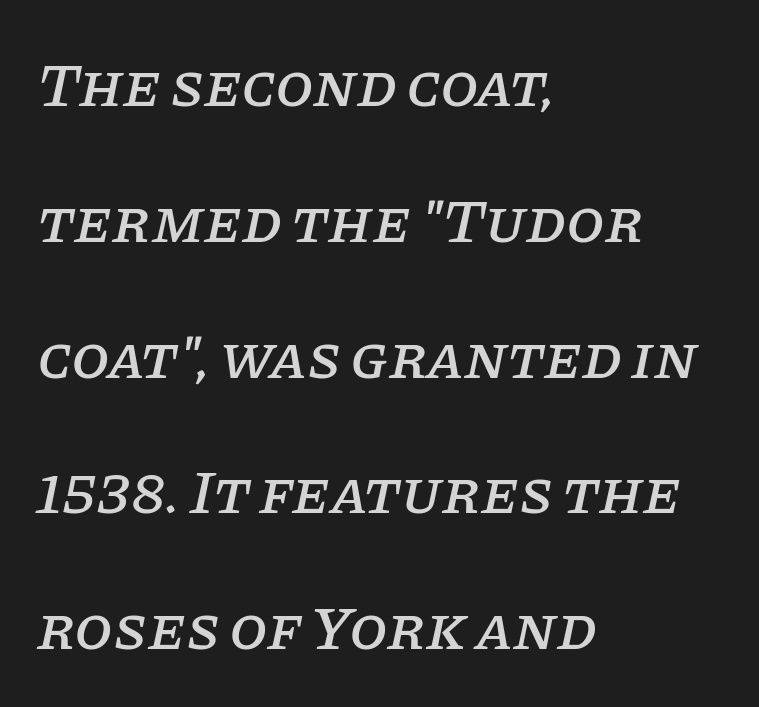
{"serif": "yes", "italic": "yes", "lean": "right", "slant_degrees": 11, "width": "normal", "stroke_contrast": "low", "x_height": "large", "monospaced": "no", "underline": "no", "align": "left", "line_spacing": "loose", "line_spacing_ratio": 2.19, "letter_spacing": "normal", "letter_spacing_em": 0.0, "glyph_px": 62}
